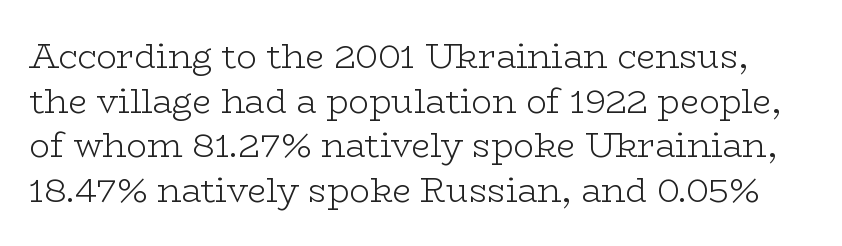
The typeface has the unassuming heft of standard copy or less. Note: serifs present on the glyphs. Words appear dense and cohesive because spacing is normal. The rendering uses natural spacing where letterforms have individual widths.
